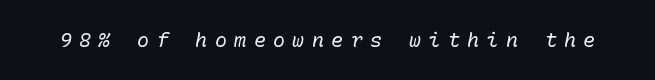
Q: Is the text bold? A: No.
Q: Is the text italic (slanted)? A: Yes, it leans right by about 10 degrees.
Q: Is the text underlined? A: No.
Q: Is the spacing between letters normal or unusually wide? A: Unusually wide.
